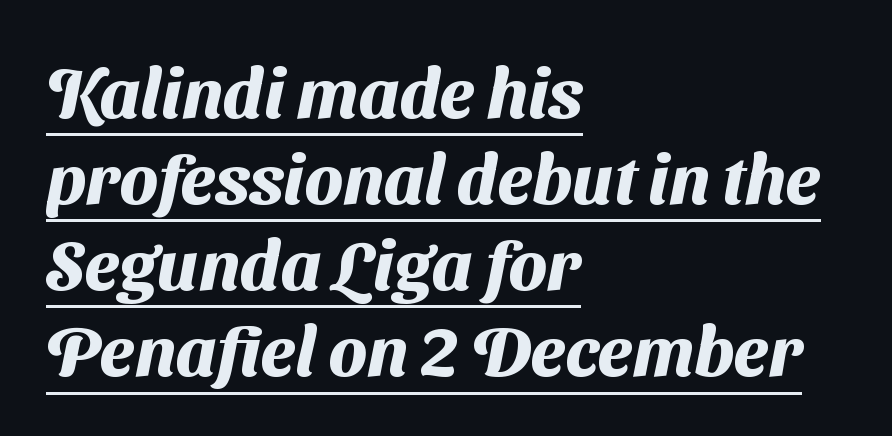
{"serif": "no", "bold": "yes", "weight": "heavy", "width": "normal", "stroke_contrast": "medium", "x_height": "medium", "monospaced": "no", "underline": "yes", "align": "left", "line_spacing_ratio": 1.23, "letter_spacing": "normal", "letter_spacing_em": 0.0, "glyph_px": 70}
